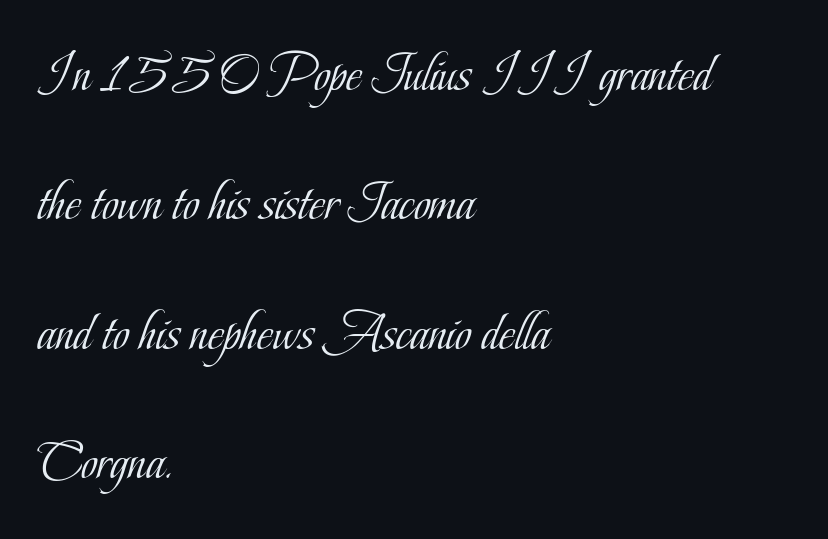
The area under the type is left untouched. Looks like regular typesetting: each glyph gets only the width it needs. Teacher's note: observe the even left margin — that is flush-left alignment. Each word holds together tightly as a unit, with standard inter-letter gaps. The letters carry serifs — small finishing strokes at the ends of their stems.
